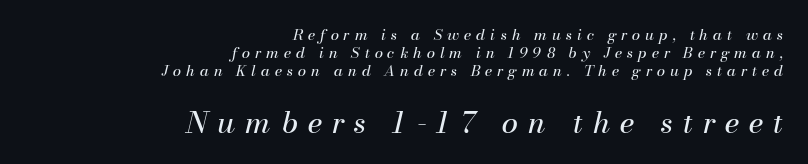
Q: Is the text bold? A: No.
Q: Is the text italic (slanted)? A: Yes, it leans right by about 13 degrees.
Q: Is the text underlined? A: No.
Q: How is the paragraph aligned? A: Right-aligned.
Q: Is the spacing between letters normal or unusually wide? A: Unusually wide.
Q: Which block of text is set in a larger size, the first (top) or the second (bottom)? A: The second (bottom) one.
Q: Width (condensed, normal, or wide)? A: Normal.
Q: Stroke contrast? A: Medium.
Q: x-height? A: Small.
Q: Monospaced? A: No.
